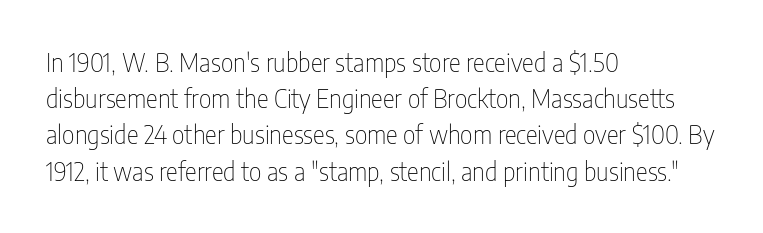
{"italic": "no", "bold": "no", "underline": "no", "align": "left", "line_spacing": "normal", "line_spacing_ratio": 1.45, "letter_spacing": "normal", "letter_spacing_em": 0.0, "glyph_px": 25}
